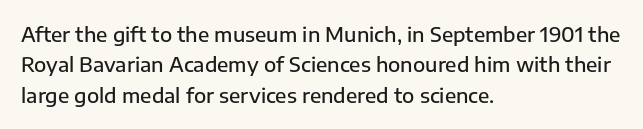
{"italic": "no", "bold": "semi", "underline": "no", "align": "left", "line_spacing": "normal", "line_spacing_ratio": 1.52, "letter_spacing": "normal", "letter_spacing_em": 0.0, "glyph_px": 20}
